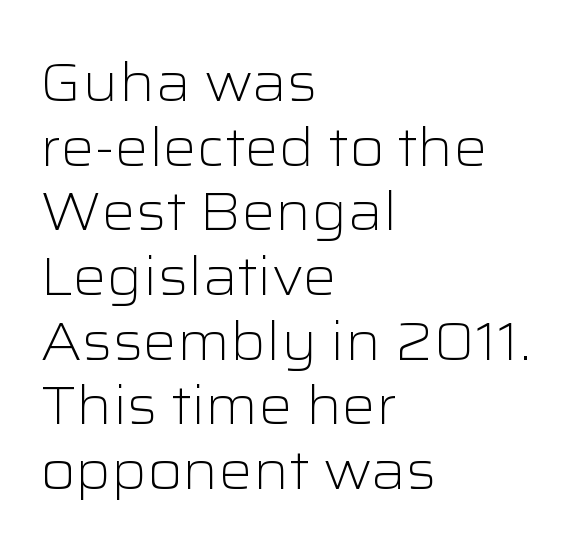
The image shows 53 px light, wide sans-serif type, upright; set left-aligned, line spacing 1.22x, normal letter spacing, not underlined; low stroke contrast and a medium x-height.
